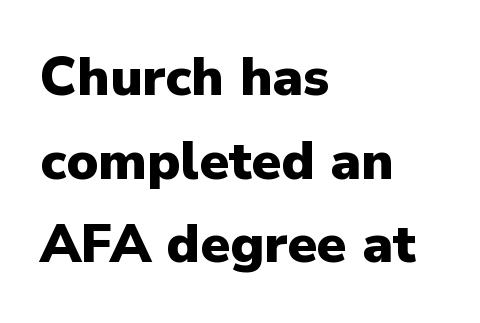
Q: Is the text bold? A: Yes.
Q: Is the text italic (slanted)? A: No, it is upright.
Q: Is the typeface a serif or a sans-serif typeface? A: Sans-serif.
Q: Is the text underlined? A: No.
Q: How is the paragraph aligned? A: Left-aligned.
Q: Is the spacing between letters normal or unusually wide? A: Normal.
Q: Is the spacing between lines tight, normal or loose? A: Normal.
Q: Width (condensed, normal, or wide)? A: Normal.
Q: Stroke contrast? A: Low.
Q: x-height? A: Medium.
Q: Monospaced? A: No.
